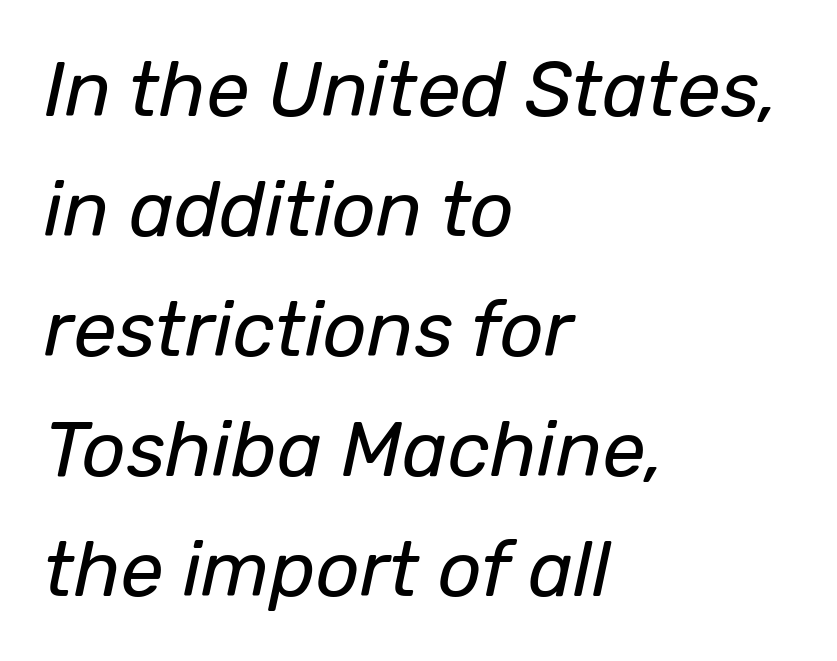
{"italic": "yes", "lean": "right", "slant_degrees": 12, "bold": "no", "weight": "regular", "width": "normal", "stroke_contrast": "low", "x_height": "medium", "monospaced": "no", "underline": "no", "align": "left", "line_spacing": "normal", "line_spacing_ratio": 1.56, "letter_spacing": "normal", "letter_spacing_em": 0.0, "glyph_px": 77}
